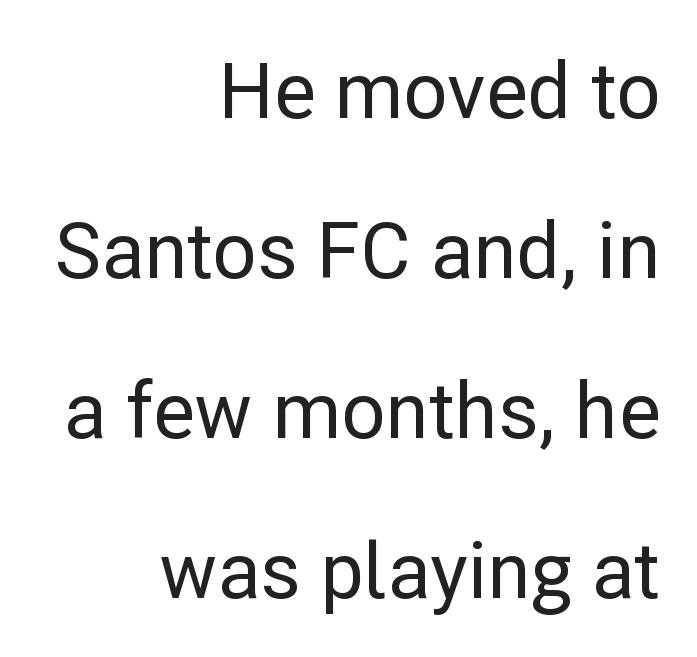
Q: Is the text italic (slanted)? A: No, it is upright.
Q: Is the typeface a serif or a sans-serif typeface? A: Sans-serif.
Q: Is the text underlined? A: No.
Q: How is the paragraph aligned? A: Right-aligned.
Q: Is the spacing between letters normal or unusually wide? A: Normal.
Q: Is the spacing between lines tight, normal or loose? A: Loose.
Q: Width (condensed, normal, or wide)? A: Normal.
Q: Stroke contrast? A: Low.
Q: x-height? A: Medium.
Q: Monospaced? A: No.
